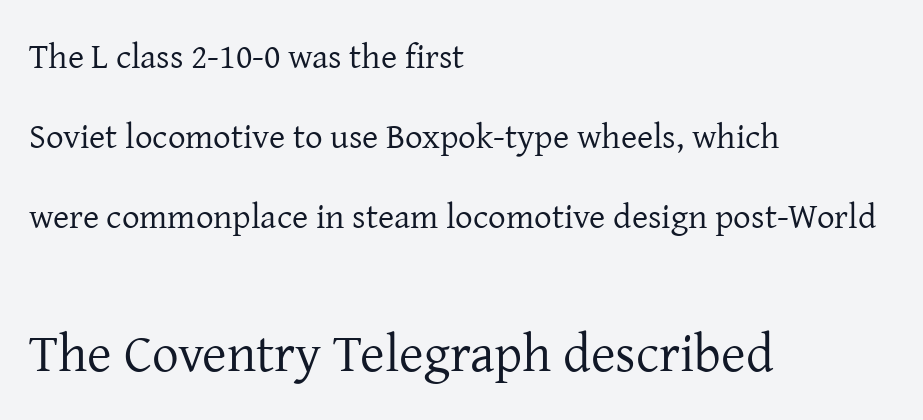
The image shows 53 px regular-weight serif type, upright; set left-aligned, loose line spacing (2.29x), normal letter spacing, not underlined; the second (bottom) block is 1.51x larger; low stroke contrast and a medium x-height.
